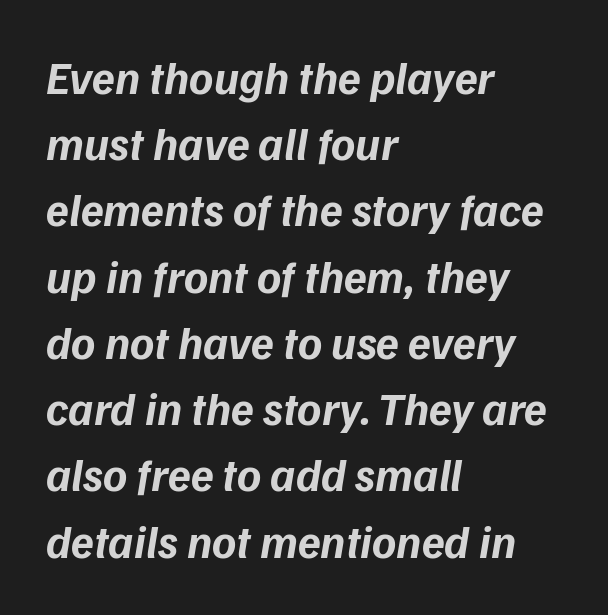
Q: Is the text bold? A: Yes.
Q: Is the typeface a serif or a sans-serif typeface? A: Sans-serif.
Q: Is the text underlined? A: No.
Q: How is the paragraph aligned? A: Left-aligned.
Q: Is the spacing between letters normal or unusually wide? A: Normal.
Q: Is the spacing between lines tight, normal or loose? A: Normal.
Q: Width (condensed, normal, or wide)? A: Normal.
Q: Stroke contrast? A: Low.
Q: x-height? A: Medium.
Q: Monospaced? A: No.
